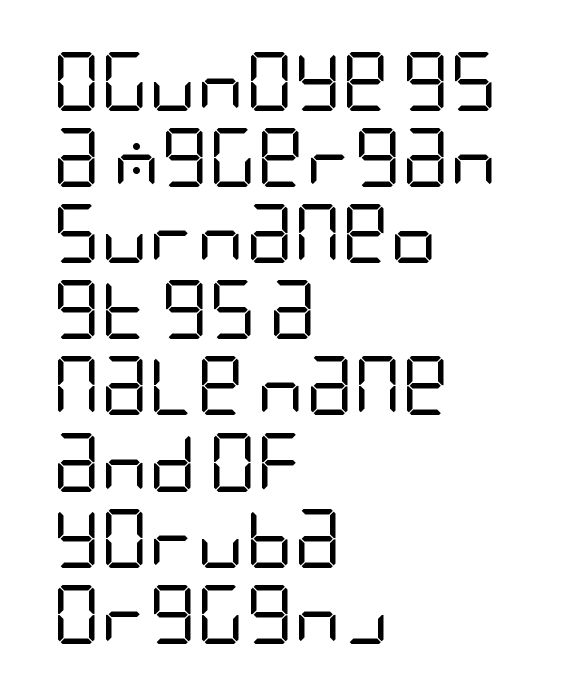
Compared with a typical body face, this is equally light or lighter still. The face used here is rendered with its standard letterfit. In terms of posture, this sample is upright. Does the type have serifs? No, each stem ends abruptly.
